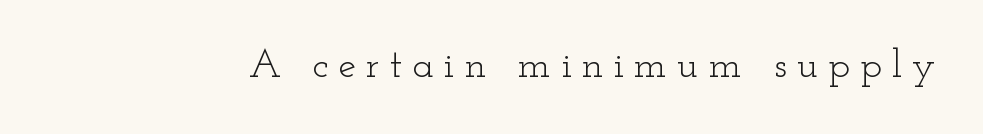
{"serif": "yes", "italic": "no", "bold": "no", "weight": "light", "width": "wide", "stroke_contrast": "low", "x_height": "small", "monospaced": "no", "underline": "no", "letter_spacing": "wide", "letter_spacing_em": 0.25, "glyph_px": 40}
